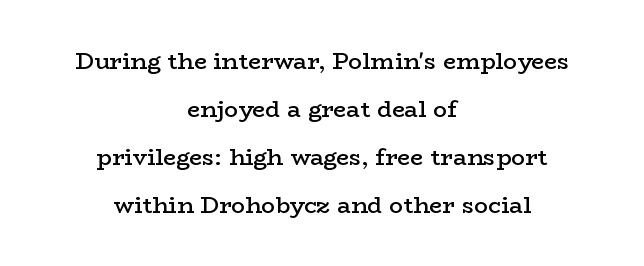
Every character sits straight up, as roman type does. Each glyph is drawn with semibold strokes, heavier than normal yet not fully bold. This rendering leaves character spacing at its baseline value. Bare-footed words on every line. Does the leading feel generous? Absolutely, it's lavish.
